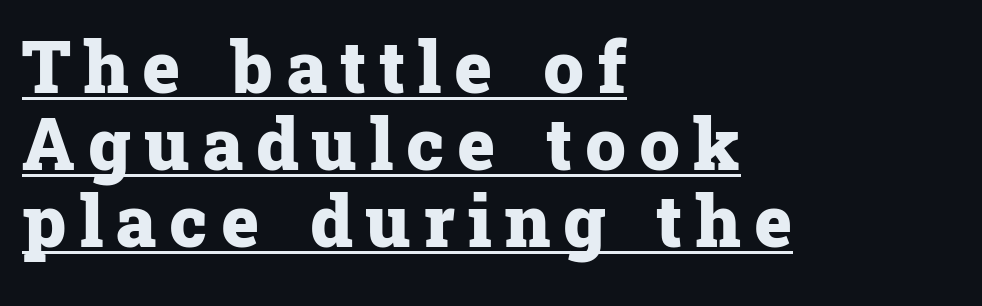
{"serif": "yes", "italic": "no", "bold": "yes", "weight": "heavy", "width": "normal", "stroke_contrast": "low", "x_height": "medium", "monospaced": "no", "underline": "yes", "align": "left", "line_spacing": "tight", "line_spacing_ratio": 1.07, "glyph_px": 72}
